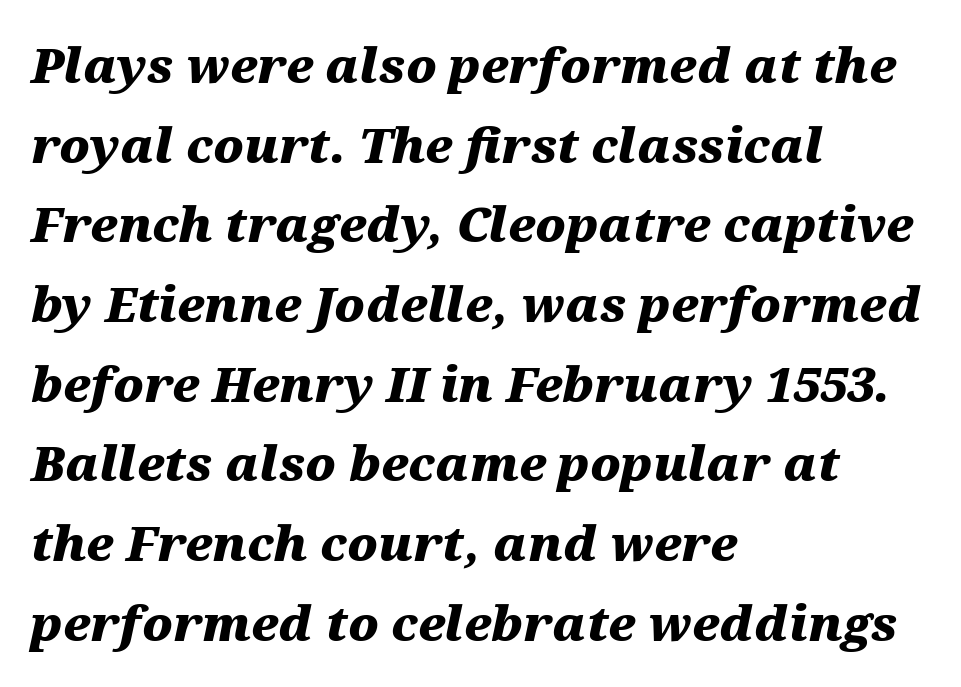
The image shows 48 px heavy, wide type, italic (leaning right); set left-aligned, normal line spacing (1.66x), normal letter spacing, not underlined; medium stroke contrast and a medium x-height.
